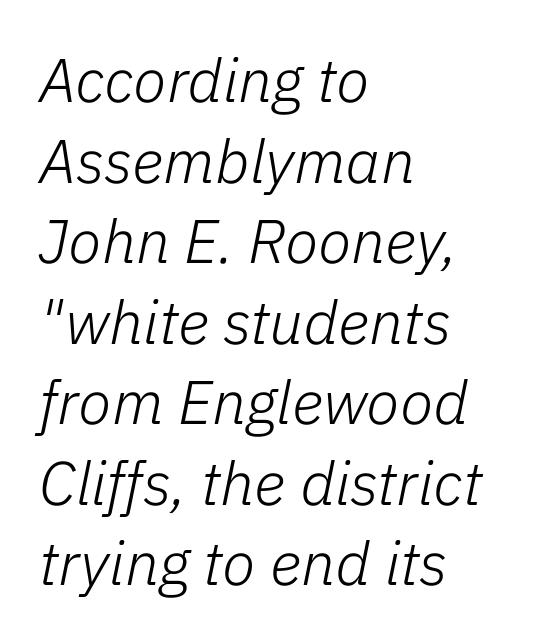
The image shows 61 px light type, italic (leaning right); set left-aligned, normal line spacing (1.32x), normal letter spacing, not underlined; low stroke contrast and a medium x-height.
